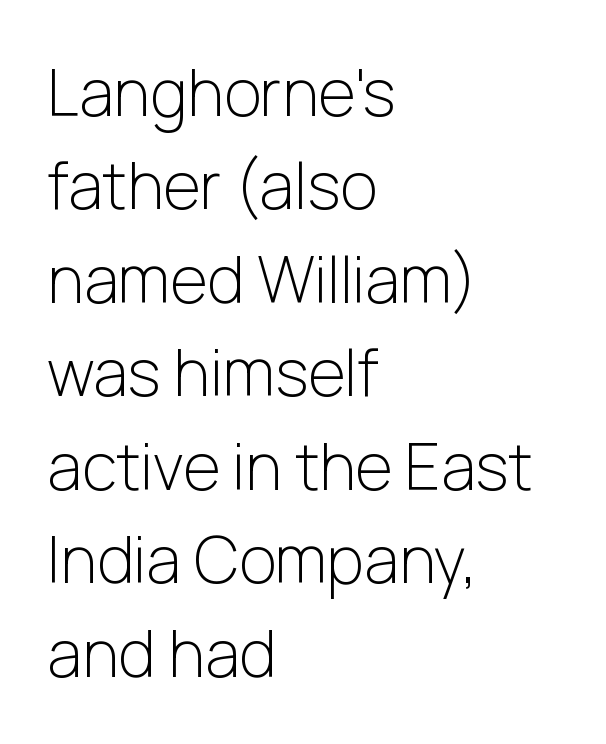
The image shows 64 px light sans-serif type, upright; set left-aligned, normal line spacing (1.46x), normal letter spacing, not underlined; low stroke contrast and a medium x-height.
